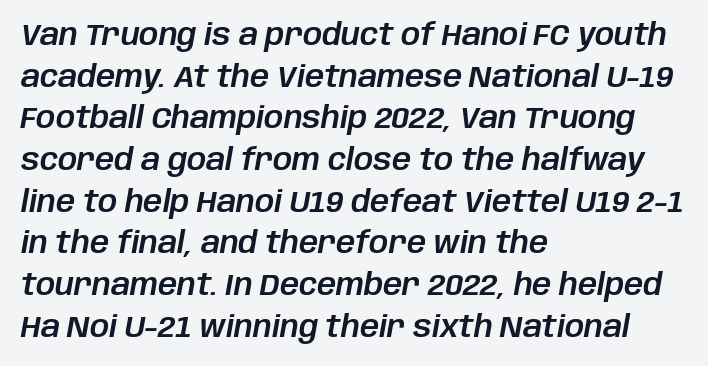
{"italic": "yes", "lean": "right", "slant_degrees": 10, "width": "normal", "stroke_contrast": "low", "x_height": "large", "monospaced": "no", "underline": "no", "align": "left", "line_spacing": "normal", "line_spacing_ratio": 1.39, "letter_spacing": "normal", "letter_spacing_em": 0.0, "glyph_px": 30}
